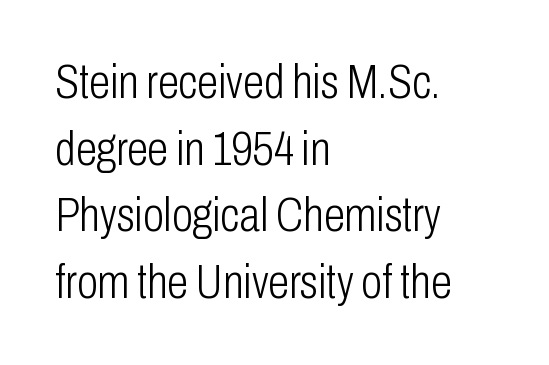
{"serif": "no", "italic": "no", "bold": "no", "weight": "light", "width": "condensed", "stroke_contrast": "low", "x_height": "medium", "monospaced": "no", "underline": "no", "align": "left", "line_spacing": "normal", "line_spacing_ratio": 1.39, "letter_spacing": "normal", "letter_spacing_em": 0.0, "glyph_px": 48}
